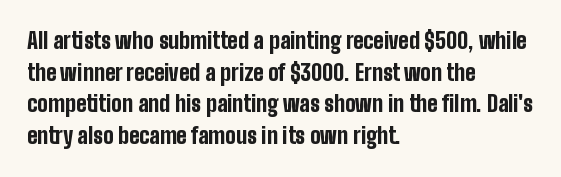
The image shows 22 px bold type, upright; set left-aligned, normal line spacing (1.44x), normal letter spacing, not underlined.
